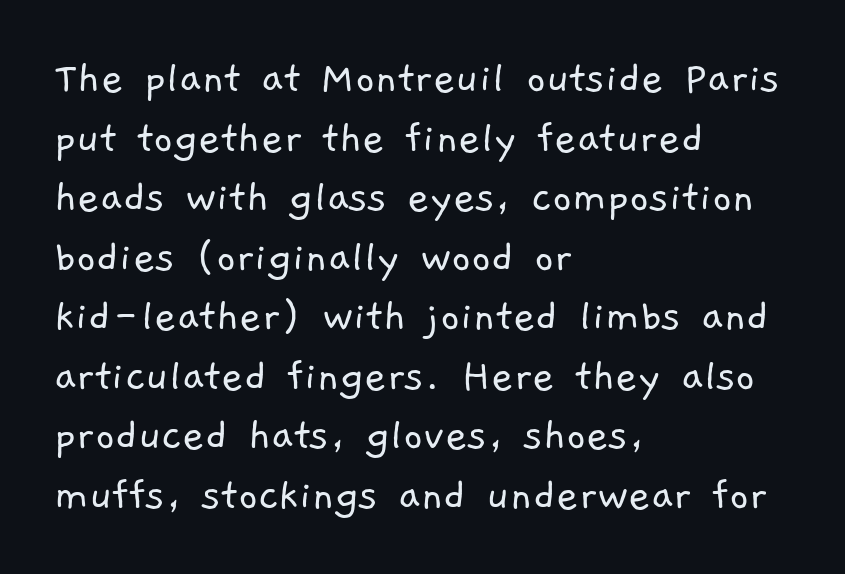
Beneath every word, the page is bare. No letter is thick-stroked: the sample isn't bold. The glyphs in this specimen are sans serif. Inter-character spacing is left at the font's built-in metrics. Line starts are locked; line ends wander. The face used here is proportionally spaced, like ordinary book or web type.
